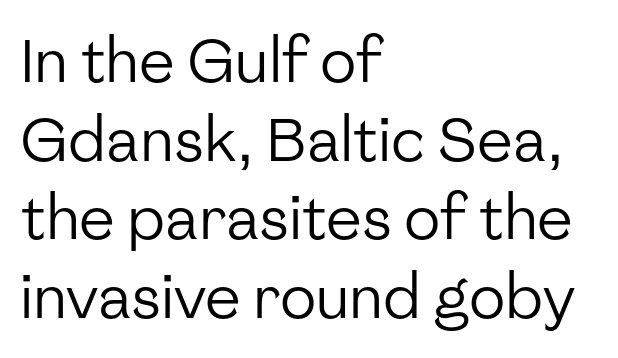
Q: Is the text bold? A: No.
Q: Is the text italic (slanted)? A: No, it is upright.
Q: Is the typeface a serif or a sans-serif typeface? A: Sans-serif.
Q: Is the text underlined? A: No.
Q: How is the paragraph aligned? A: Left-aligned.
Q: Is the spacing between letters normal or unusually wide? A: Normal.
Q: Is the spacing between lines tight, normal or loose? A: Normal.
Q: Width (condensed, normal, or wide)? A: Normal.
Q: Stroke contrast? A: Low.
Q: x-height? A: Medium.
Q: Monospaced? A: No.
